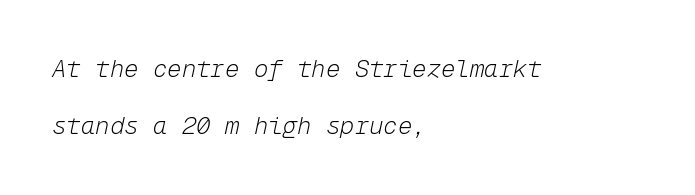
Caption: standard tracking, unaltered. Alignment: flush left. This block would shrink considerably if given ordinary leading; it's expanded now. The words here are not underlined. The axis of the letterforms is tilted away from vertical. A light-to-regular cut is what we see here.
